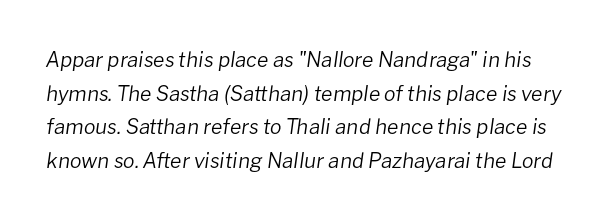
The rendering keeps characters at their native spacing. The words here are not underlined. Stroke thickness stays within the range of a standard reading face or lighter. There's an unmistakable incline to the writing here. This sample keeps an unexceptional amount of space between lines.
